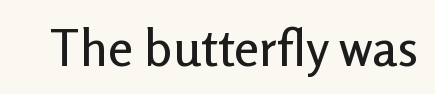
{"serif": "no", "italic": "no", "width": "normal", "stroke_contrast": "low", "x_height": "medium", "monospaced": "no", "underline": "no", "letter_spacing": "normal", "letter_spacing_em": 0.0, "glyph_px": 51}
